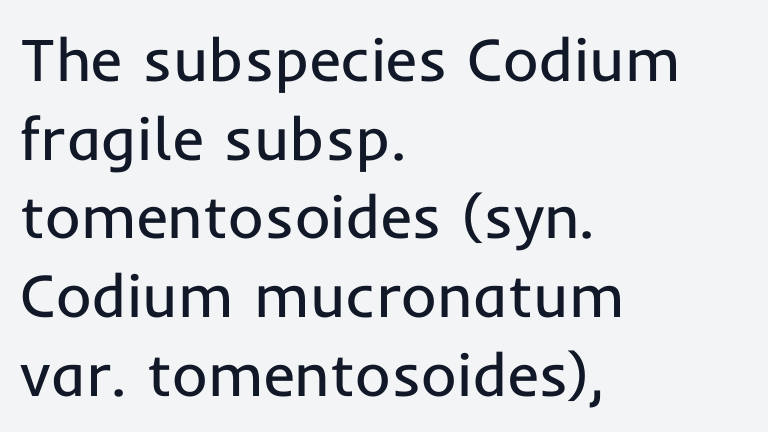
Q: Is the text bold? A: No.
Q: Is the text italic (slanted)? A: No, it is upright.
Q: Is the typeface a serif or a sans-serif typeface? A: Sans-serif.
Q: Is the text underlined? A: No.
Q: How is the paragraph aligned? A: Left-aligned.
Q: Is the spacing between letters normal or unusually wide? A: Normal.
Q: Is the spacing between lines tight, normal or loose? A: Normal.
Q: Width (condensed, normal, or wide)? A: Normal.
Q: Stroke contrast? A: Low.
Q: x-height? A: Medium.
Q: Monospaced? A: No.
